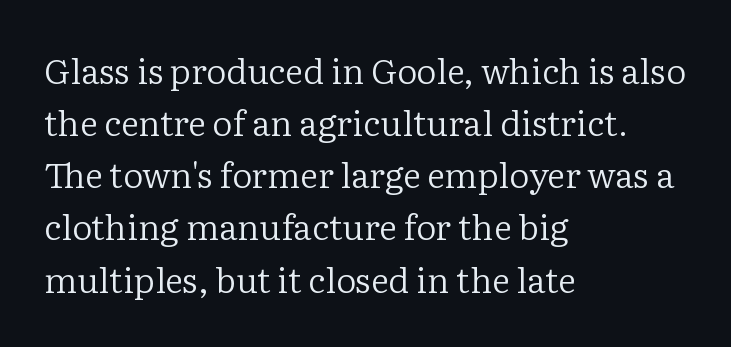
The space between consecutive lines is moderate. The typeface chosen for these lines features serifs. Think standard paragraph weight, or any step lighter than that. The strip under each line holds only bare page.
